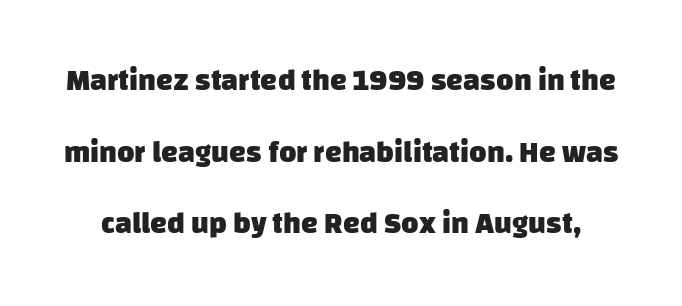
Standard letterfit; no display-style spreading of the glyphs. Decoration check: the copy has no underline. The rendering uses a large line-height, opening up the rows. Proportional: the letters do not fall into vertical columns. The glyphs have the mass of a bold cut.
